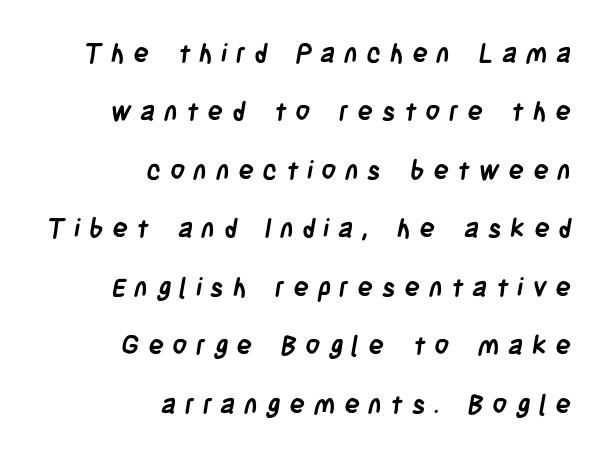
{"bold": "yes", "underline": "no", "align": "right", "line_spacing": "loose", "line_spacing_ratio": 2.25, "letter_spacing": "wide", "letter_spacing_em": 0.33, "glyph_px": 26}
